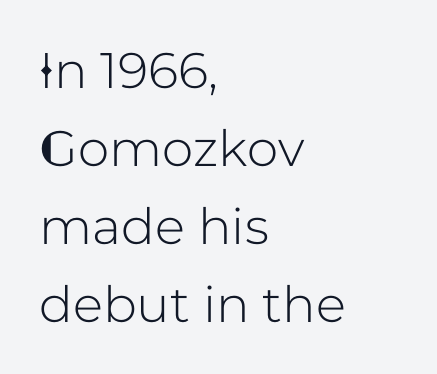
Q: Is the text italic (slanted)? A: No, it is upright.
Q: Is the typeface a serif or a sans-serif typeface? A: Sans-serif.
Q: Is the text underlined? A: No.
Q: How is the paragraph aligned? A: Left-aligned.
Q: Is the spacing between letters normal or unusually wide? A: Normal.
Q: Is the spacing between lines tight, normal or loose? A: Normal.
Q: Width (condensed, normal, or wide)? A: Normal.
Q: Stroke contrast? A: Low.
Q: x-height? A: Medium.
Q: Monospaced? A: No.
